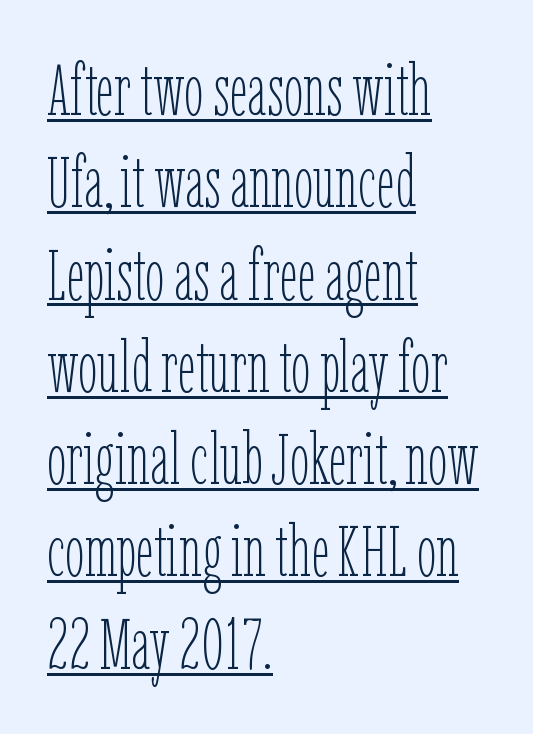
The image shows 71 px thin, condensed type, upright; set left-aligned, normal line spacing (1.3x), normal letter spacing, underlined; low stroke contrast and a medium x-height.
